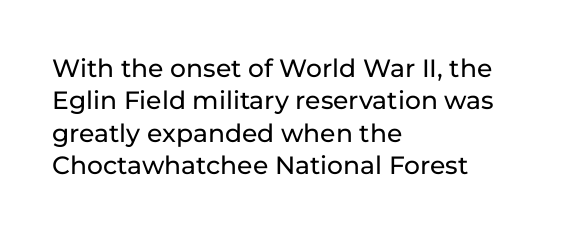
{"italic": "no", "underline": "no", "align": "left", "line_spacing": "normal", "line_spacing_ratio": 1.3, "letter_spacing": "normal", "letter_spacing_em": 0.0, "glyph_px": 25}
